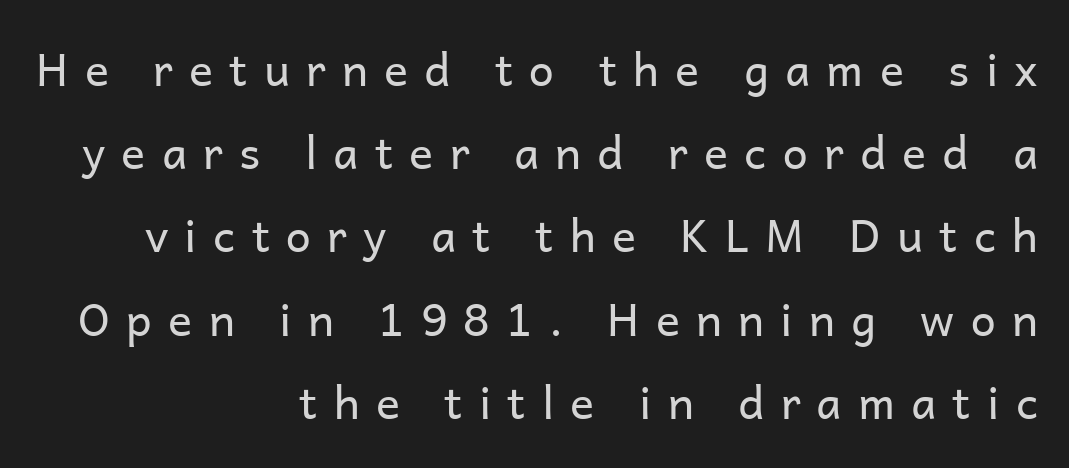
{"serif": "no", "italic": "no", "bold": "no", "weight": "regular", "width": "normal", "stroke_contrast": "low", "x_height": "medium", "monospaced": "no", "underline": "no", "align": "right", "line_spacing_ratio": 1.85, "letter_spacing": "wide", "letter_spacing_em": 0.36, "glyph_px": 45}
